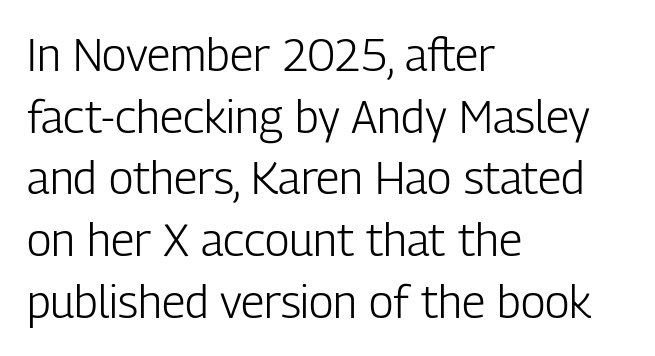
Q: Is the text bold? A: No.
Q: Is the text italic (slanted)? A: No, it is upright.
Q: Is the typeface a serif or a sans-serif typeface? A: Sans-serif.
Q: Is the text underlined? A: No.
Q: How is the paragraph aligned? A: Left-aligned.
Q: Is the spacing between letters normal or unusually wide? A: Normal.
Q: Is the spacing between lines tight, normal or loose? A: Normal.
Q: Width (condensed, normal, or wide)? A: Condensed.
Q: Stroke contrast? A: Low.
Q: x-height? A: Medium.
Q: Monospaced? A: No.
